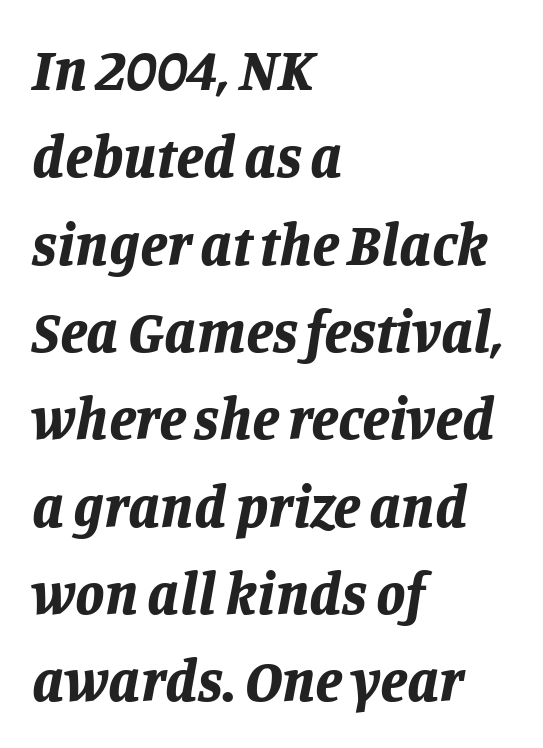
The image shows 59 px bold type, italic (leaning right); set left-aligned, normal line spacing (1.48x), normal letter spacing, not underlined; low stroke contrast and a large x-height.
